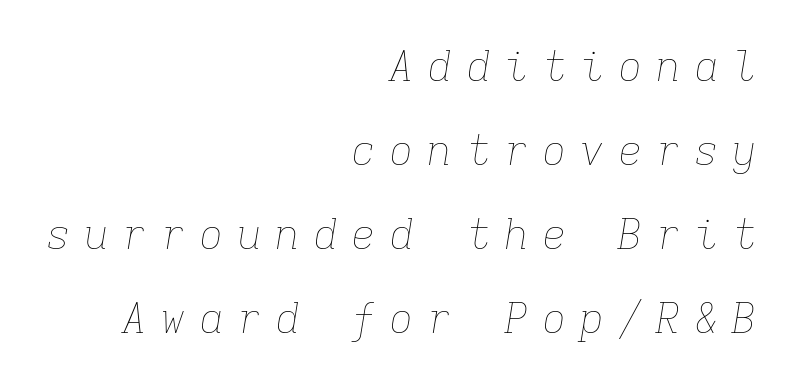
Designer's note — italics engaged. Plain, unruled lines of type. Does extra space separate the letters? Yes, quite a lot of it. In CSS terms this would be text-align: right.
